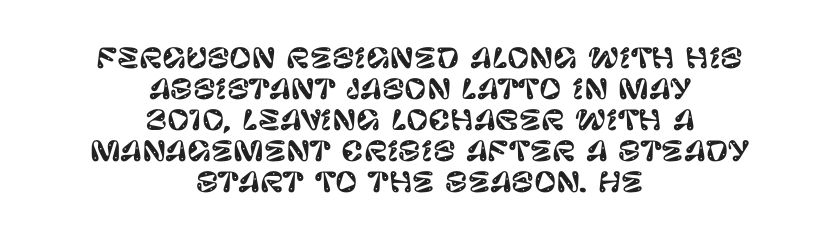
{"underline": "no", "align": "center", "line_spacing": "tight", "line_spacing_ratio": 1.15, "letter_spacing": "normal", "letter_spacing_em": 0.0, "glyph_px": 27}
